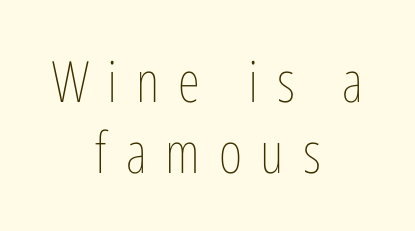
Descenders are the only things crossing below the line. A typesetter would call this proportional, since set widths differ per character. This is the regular roman posture of the typeface. You could only call the tracking loose — the letters float apart.
